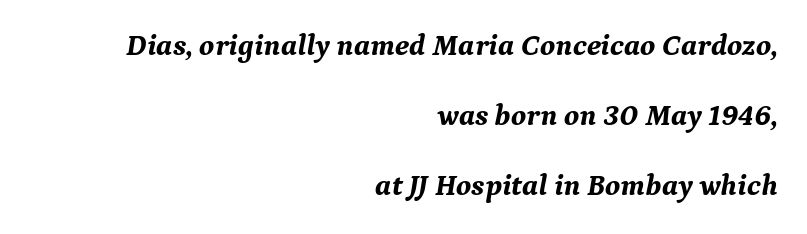
Q: Is the text bold? A: Yes.
Q: Is the text italic (slanted)? A: Yes, it leans right by about 9 degrees.
Q: Is the typeface a serif or a sans-serif typeface? A: Serif.
Q: Is the text underlined? A: No.
Q: How is the paragraph aligned? A: Right-aligned.
Q: Is the spacing between letters normal or unusually wide? A: Normal.
Q: Is the spacing between lines tight, normal or loose? A: Loose.
Q: Width (condensed, normal, or wide)? A: Normal.
Q: Stroke contrast? A: Medium.
Q: x-height? A: Medium.
Q: Monospaced? A: No.
